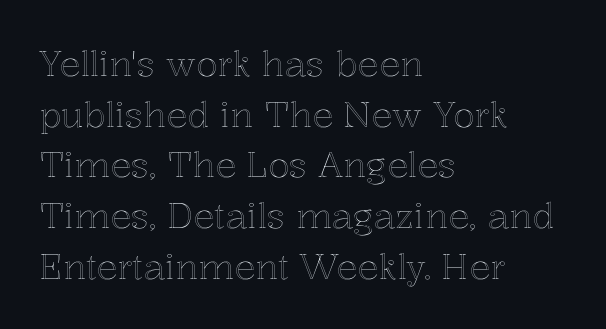
Q: Is the text italic (slanted)? A: No, it is upright.
Q: Is the text underlined? A: No.
Q: How is the paragraph aligned? A: Left-aligned.
Q: Is the spacing between letters normal or unusually wide? A: Normal.
Q: Is the spacing between lines tight, normal or loose? A: Normal.
Q: Width (condensed, normal, or wide)? A: Normal.
Q: x-height? A: Medium.
Q: Monospaced? A: No.
